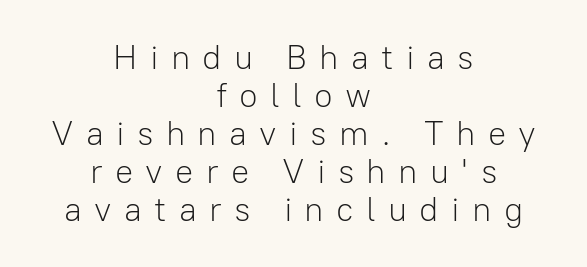
Q: Is the text bold? A: No.
Q: Is the text italic (slanted)? A: No, it is upright.
Q: Is the typeface a serif or a sans-serif typeface? A: Sans-serif.
Q: Is the text underlined? A: No.
Q: How is the paragraph aligned? A: Centered.
Q: Is the spacing between letters normal or unusually wide? A: Unusually wide.
Q: Is the spacing between lines tight, normal or loose? A: Tight.
Q: Width (condensed, normal, or wide)? A: Normal.
Q: Stroke contrast? A: Low.
Q: x-height? A: Medium.
Q: Monospaced? A: No.
